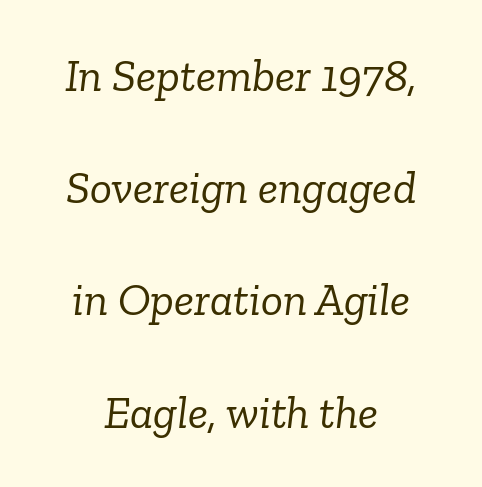
Stroke terminals: seriffed. Check under the words: just untouched page. Centered paragraph, ragged on both sides. The passage shown leans; its letterforms are oblique.
